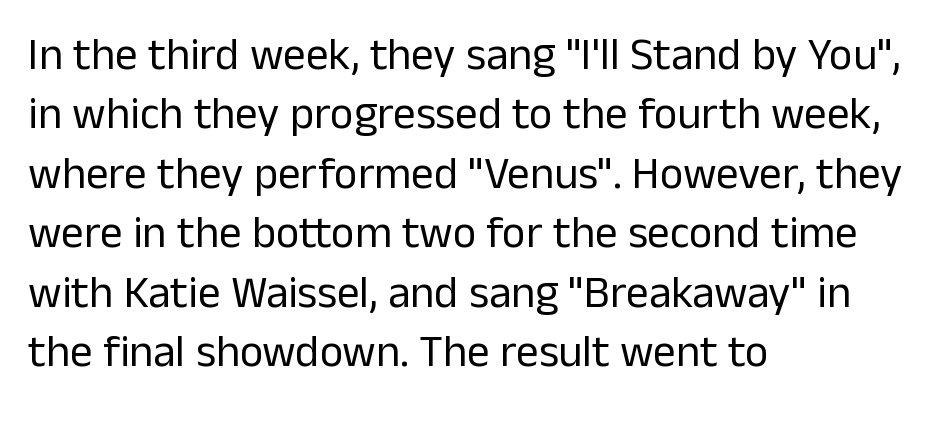
Q: Is the text bold? A: No.
Q: Is the text italic (slanted)? A: No, it is upright.
Q: Is the typeface a serif or a sans-serif typeface? A: Sans-serif.
Q: Is the text underlined? A: No.
Q: How is the paragraph aligned? A: Left-aligned.
Q: Is the spacing between letters normal or unusually wide? A: Normal.
Q: Is the spacing between lines tight, normal or loose? A: Normal.
Q: Width (condensed, normal, or wide)? A: Normal.
Q: Stroke contrast? A: Low.
Q: x-height? A: Medium.
Q: Monospaced? A: No.
